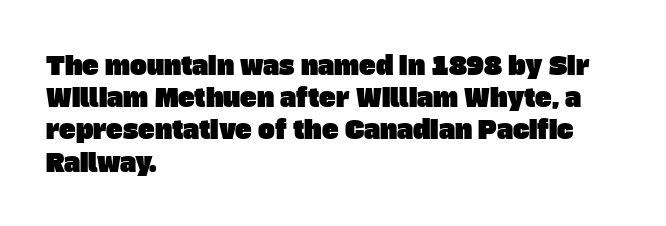
The image shows 25 px text type; set left-aligned, normal line spacing (1.29x), normal letter spacing, not underlined.
